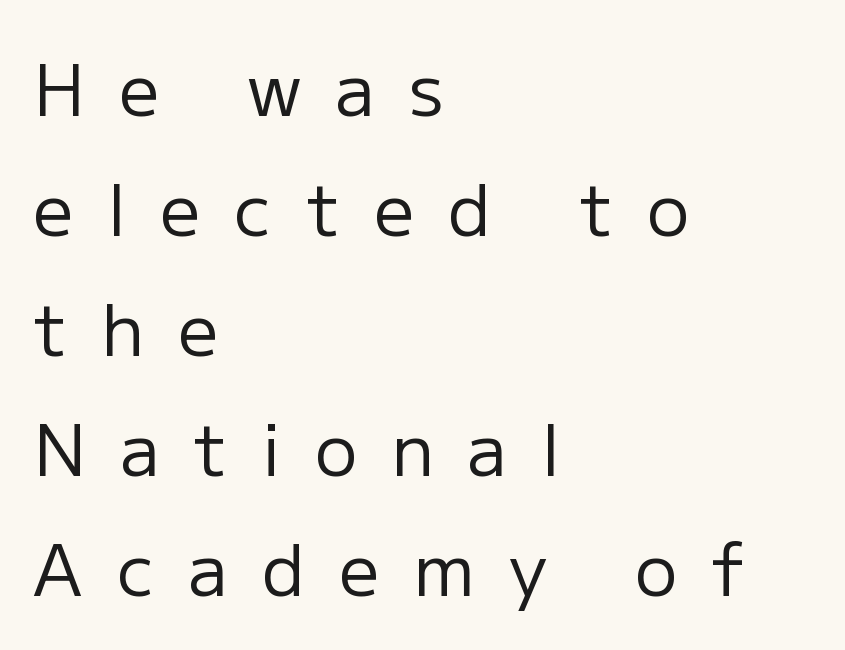
Nope, not italic — everything's standing straight. Leftover space on each line is placed entirely after the last word. A typesetter would call this proportional, since set widths differ per character. Interline gaps are of average width in this sample. The specimen omits any rule beneath the text block's lines.
